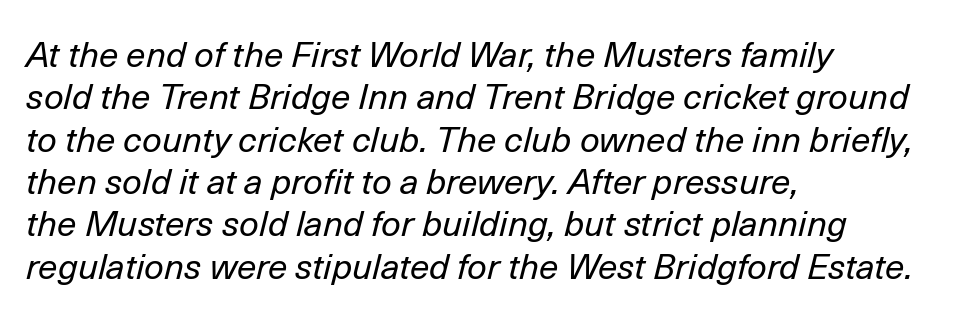
Q: Is the text bold? A: No.
Q: Is the text italic (slanted)? A: Yes, it leans right by about 14 degrees.
Q: Is the text underlined? A: No.
Q: How is the paragraph aligned? A: Left-aligned.
Q: Is the spacing between letters normal or unusually wide? A: Normal.
Q: Width (condensed, normal, or wide)? A: Normal.
Q: Stroke contrast? A: Low.
Q: x-height? A: Medium.
Q: Monospaced? A: No.
